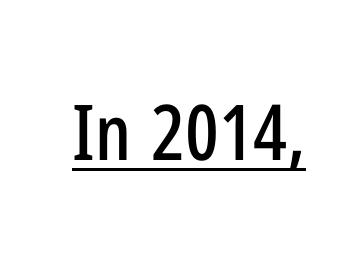
The face used here is a sans, in the tradition of grotesques and geometrics. The string is rendered with underlining switched on. There is no visible air inserted between adjacent glyphs. Characters remain perfectly vertical along every line.
